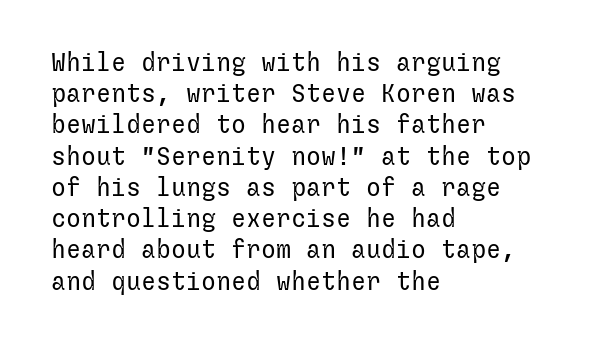
{"italic": "no", "bold": "no", "underline": "no", "align": "left", "line_spacing": "normal", "line_spacing_ratio": 1.25, "letter_spacing": "normal", "letter_spacing_em": 0.0, "glyph_px": 25}
